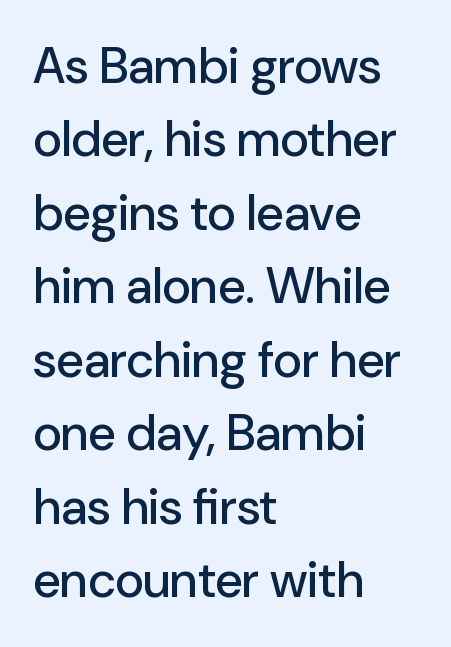
Q: Is the text italic (slanted)? A: No, it is upright.
Q: Is the typeface a serif or a sans-serif typeface? A: Sans-serif.
Q: Is the text underlined? A: No.
Q: How is the paragraph aligned? A: Left-aligned.
Q: Is the spacing between letters normal or unusually wide? A: Normal.
Q: Is the spacing between lines tight, normal or loose? A: Normal.
Q: Width (condensed, normal, or wide)? A: Normal.
Q: Stroke contrast? A: Low.
Q: x-height? A: Medium.
Q: Monospaced? A: No.
